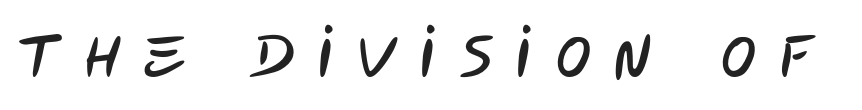
{"serif": "no", "width": "condensed", "stroke_contrast": "low", "x_height": "large", "monospaced": "no", "underline": "no", "letter_spacing": "wide", "letter_spacing_em": 0.39, "glyph_px": 59}
